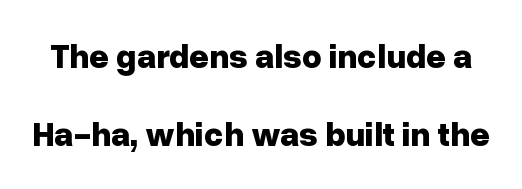
Every character sits straight up, as roman type does. Horizontal bands of white between lines are thick stripes. Strong, thick strokes mark this as bold type. Check the space under the baseline: it is left empty.
